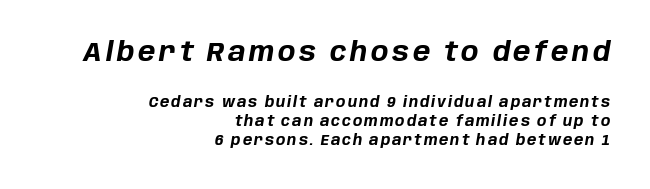
The words here are not underlined. Which chunk is bigger? The first one — the top block dwarfs the bottom. Look at the stroke-to-counter ratio: heavy, a bold. The lines in this sample share a right terminus and differ only in where they begin. Does the lettering tilt? It does — this is italic.
